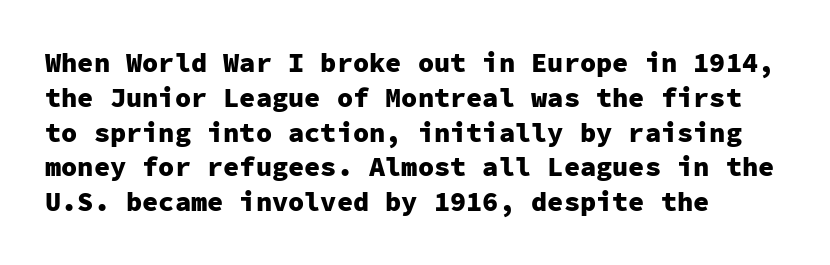
The words here are not underlined. Style check: upright. Typesetter's note: full bold, strokes at maximum text heaviness. Left-aligned paragraph, ragged on the right. One glance says typical: line gaps are just what's usual. Look at the tracking — it's just the regular setting, nothing added.
